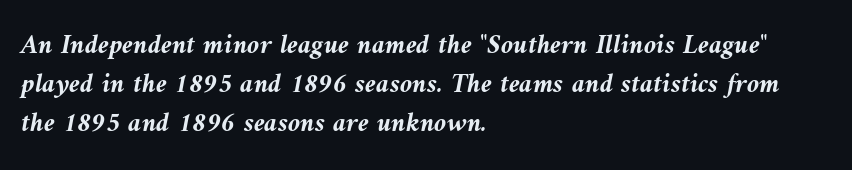
{"italic": "yes", "lean": "left", "slant_degrees": 10, "bold": "yes", "weight": "semibold", "width": "normal", "stroke_contrast": "medium", "x_height": "medium", "monospaced": "no", "underline": "no", "align": "left", "line_spacing": "normal", "line_spacing_ratio": 1.39, "letter_spacing": "normal", "letter_spacing_em": 0.0, "glyph_px": 28}
